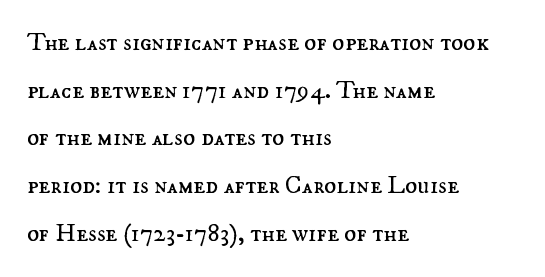
Q: Is the text bold? A: No.
Q: Is the text italic (slanted)? A: No, it is upright.
Q: Is the text underlined? A: No.
Q: How is the paragraph aligned? A: Left-aligned.
Q: Is the spacing between letters normal or unusually wide? A: Normal.
Q: Is the spacing between lines tight, normal or loose? A: Loose.
